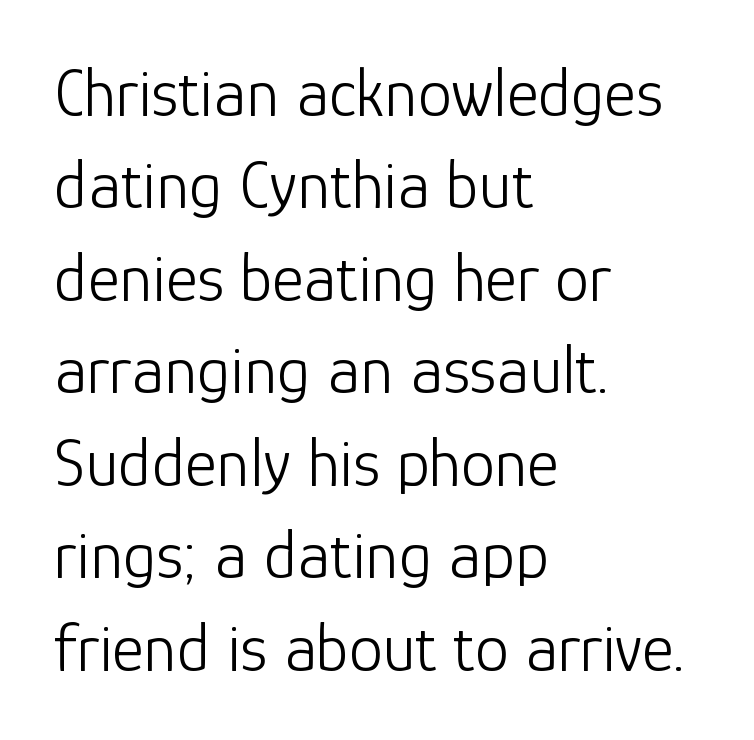
Q: Is the text bold? A: No.
Q: Is the text italic (slanted)? A: No, it is upright.
Q: Is the typeface a serif or a sans-serif typeface? A: Sans-serif.
Q: Is the text underlined? A: No.
Q: How is the paragraph aligned? A: Left-aligned.
Q: Is the spacing between letters normal or unusually wide? A: Normal.
Q: Is the spacing between lines tight, normal or loose? A: Normal.
Q: Width (condensed, normal, or wide)? A: Normal.
Q: Stroke contrast? A: Low.
Q: x-height? A: Medium.
Q: Monospaced? A: No.
